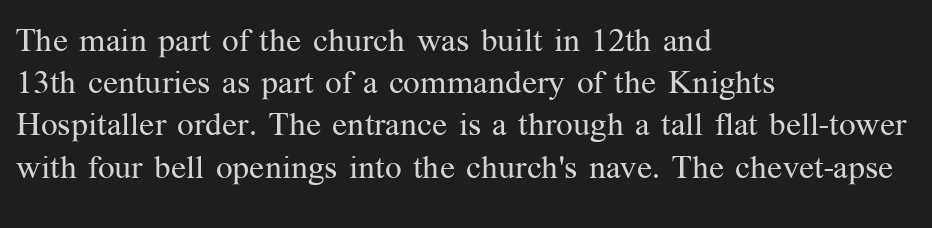
Tracking here is standard; glyphs follow each other at the usual distance. The baseline area is clear. Character widths vary here, with narrow letters taking less room than wide ones. Regarding leading, the lines here are spaced in the standard way.
